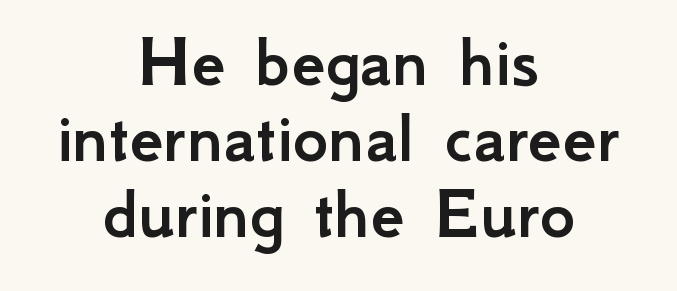
Successive baselines arrive quickly, one right under another. Designer's note — italics off, roman on. Spacing verdict: proportional, widths tailored to each character. Caption: standard tracking, unaltered. Casual observation: everything's sitting right in the middle. The string is rendered with underlining switched off.
